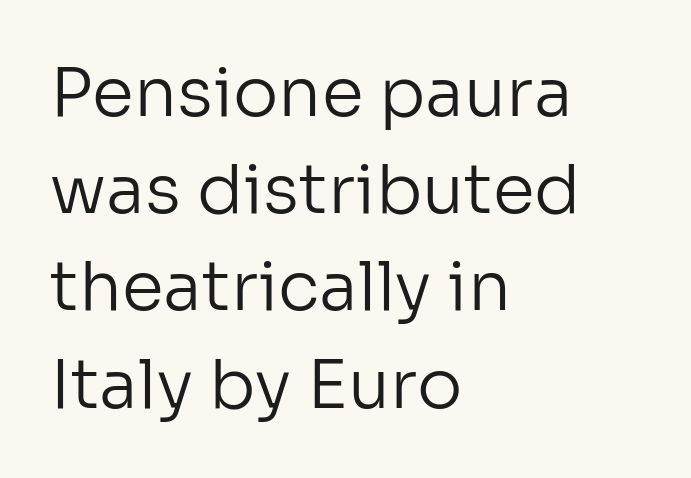
The image shows 68 px regular-weight sans-serif type, upright; set left-aligned, normal line spacing (1.43x), normal letter spacing, not underlined; low stroke contrast and a medium x-height.
